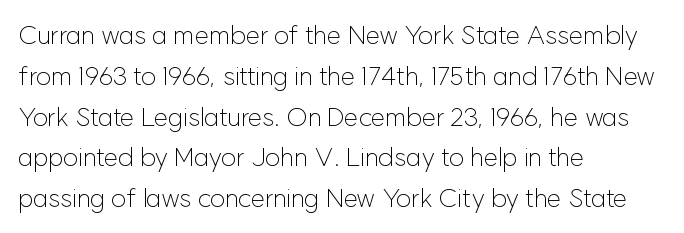
The gap between lines stays unmarked. No extra tracking has been applied to these lines. Does the leading feel generous? No, just average. Short and long lines alike share a common starting point at left.
